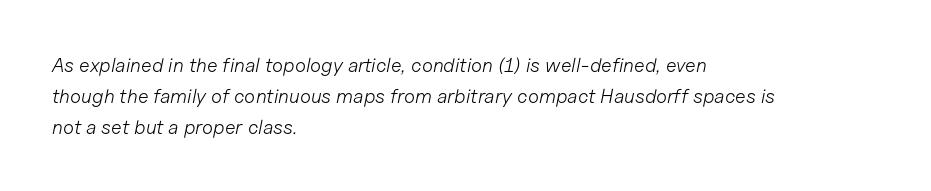
{"italic": "yes", "lean": "right", "slant_degrees": 11, "bold": "no", "underline": "no", "align": "left", "line_spacing": "normal", "line_spacing_ratio": 1.54, "letter_spacing": "normal", "letter_spacing_em": 0.0, "glyph_px": 20}
